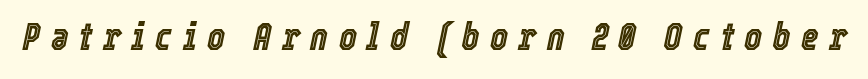
Is the letter spacing exaggerated? Yes — the characters are pushed far apart. Emphasis-style slanted type is in use. Do the characters align in a grid? No, the font is proportional. Rule under the text: the space is simply empty.
